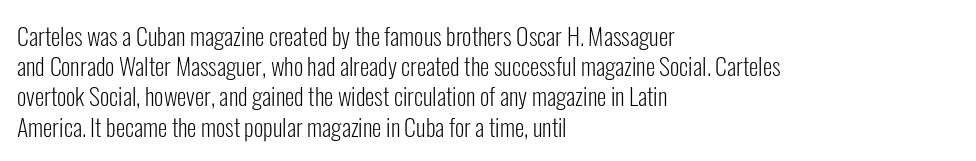
The image shows 24 px text type, upright; set left-aligned, normal line spacing (1.26x), normal letter spacing, not underlined.
